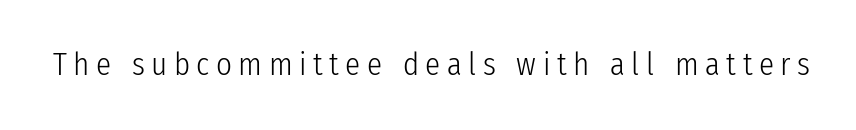
Q: Is the text bold? A: No.
Q: Is the text italic (slanted)? A: No, it is upright.
Q: Is the typeface a serif or a sans-serif typeface? A: Sans-serif.
Q: Is the text underlined? A: No.
Q: Is the spacing between letters normal or unusually wide? A: Unusually wide.
Q: Width (condensed, normal, or wide)? A: Condensed.
Q: Stroke contrast? A: Low.
Q: x-height? A: Medium.
Q: Monospaced? A: No.
